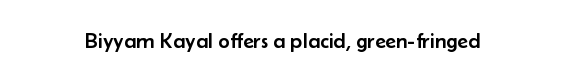
Q: Is the text italic (slanted)? A: No, it is upright.
Q: Is the text underlined? A: No.
Q: Is the spacing between letters normal or unusually wide? A: Normal.
